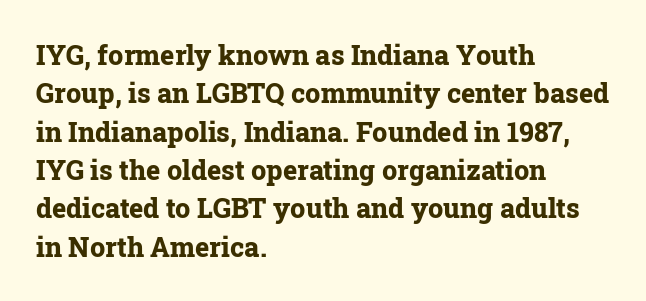
Q: Is the text bold? A: Yes.
Q: Is the text italic (slanted)? A: No, it is upright.
Q: Is the text underlined? A: No.
Q: How is the paragraph aligned? A: Left-aligned.
Q: Is the spacing between letters normal or unusually wide? A: Normal.
Q: Is the spacing between lines tight, normal or loose? A: Normal.
